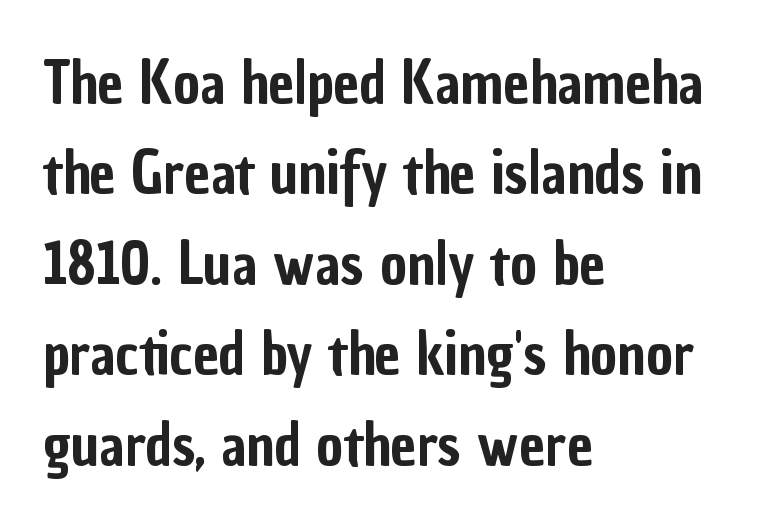
{"serif": "no", "italic": "no", "width": "condensed", "stroke_contrast": "low", "x_height": "medium", "monospaced": "no", "underline": "no", "align": "left", "line_spacing": "normal", "line_spacing_ratio": 1.56, "letter_spacing": "normal", "letter_spacing_em": 0.0, "glyph_px": 58}
